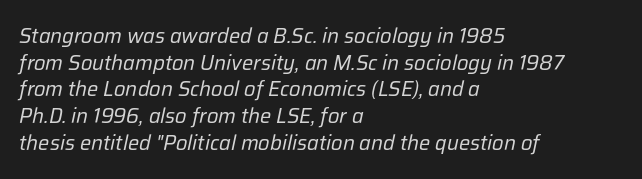
The passage is arranged the way most books set body copy — flush left. The glyphs are unaccompanied by any horizontal stroke below them. You can tell it's italic because the verticals aren't actually vertical. Honestly, the letter spacing is just normal — you wouldn't notice it.
